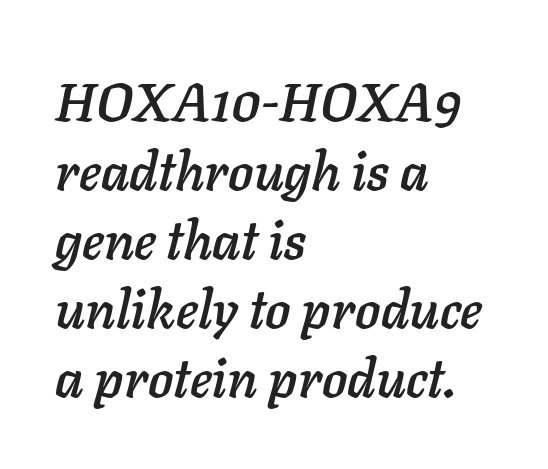
{"italic": "yes", "lean": "right", "slant_degrees": 11, "width": "normal", "stroke_contrast": "low", "x_height": "medium", "monospaced": "no", "underline": "no", "align": "left", "line_spacing": "normal", "line_spacing_ratio": 1.3, "letter_spacing": "normal", "letter_spacing_em": 0.0, "glyph_px": 53}
